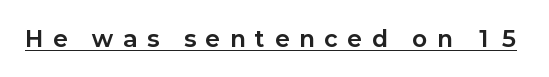
Every word sits above its own underline. Display-style spreading of the glyphs; the letterfit is very open. In terms of posture, this sample is upright. Compared with an ordinary text face, these strokes are far heavier — a full bold.
